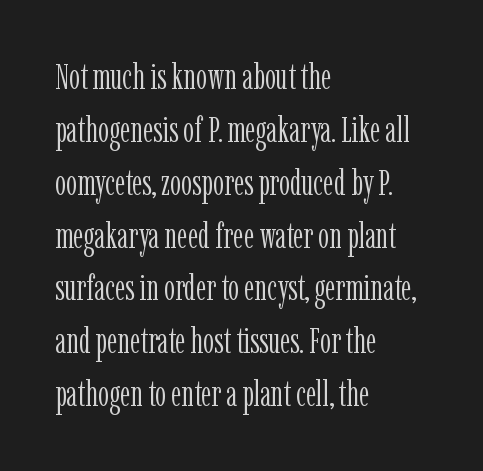
Q: Is the text bold? A: No.
Q: Is the text italic (slanted)? A: No, it is upright.
Q: Is the typeface a serif or a sans-serif typeface? A: Serif.
Q: Is the text underlined? A: No.
Q: How is the paragraph aligned? A: Left-aligned.
Q: Is the spacing between letters normal or unusually wide? A: Normal.
Q: Is the spacing between lines tight, normal or loose? A: Normal.
Q: Width (condensed, normal, or wide)? A: Condensed.
Q: Stroke contrast? A: Low.
Q: x-height? A: Medium.
Q: Monospaced? A: No.
